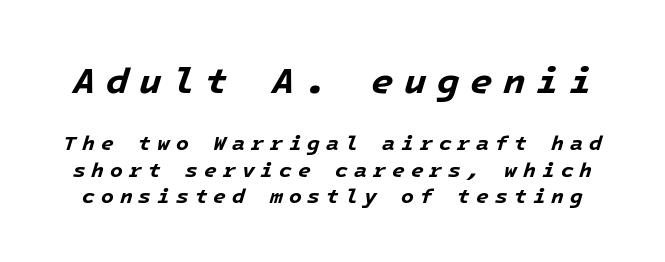
Visually, the top section dominates because its glyphs are scaled up. Typographic density is high because the face is bold. Honestly, the letter spacing is so wide it's the main thing you notice. There's an unmistakable incline to the writing here.
